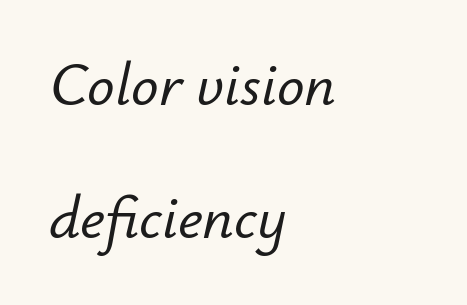
{"italic": "yes", "lean": "right", "slant_degrees": 12, "width": "normal", "stroke_contrast": "low", "x_height": "small", "monospaced": "no", "underline": "no", "align": "left", "line_spacing": "loose", "line_spacing_ratio": 2.18, "letter_spacing": "normal", "letter_spacing_em": 0.0, "glyph_px": 61}
